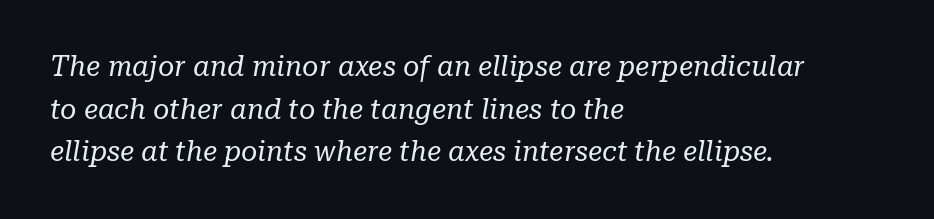
Characters follow at the spacing the type designer built in. A typesetter would call this proportional, since set widths differ per character. The text was rendered using a seriffed face with decorative stroke endings. Does the copy run flush right? No — it runs flush left.
